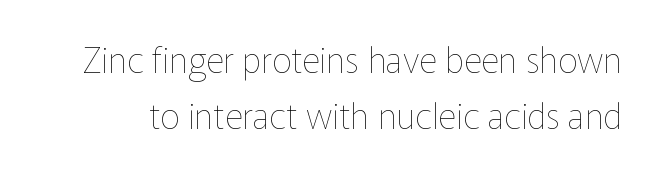
{"italic": "no", "bold": "no", "weight": "thin", "width": "normal", "stroke_contrast": "low", "x_height": "medium", "monospaced": "no", "underline": "no", "line_spacing": "normal", "line_spacing_ratio": 1.6, "letter_spacing": "normal", "letter_spacing_em": 0.0, "glyph_px": 35}
